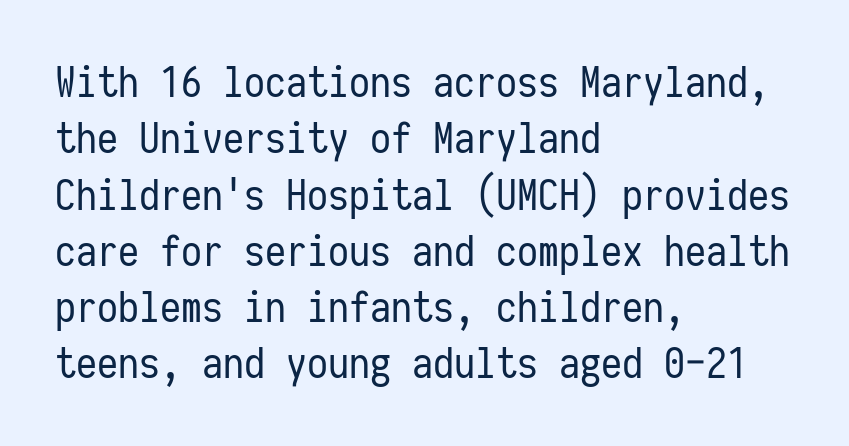
The image shows 42 px regular-weight, condensed sans-serif type, upright, monospaced; set left-aligned, normal line spacing (1.34x), normal letter spacing, not underlined; low stroke contrast and a medium x-height.
